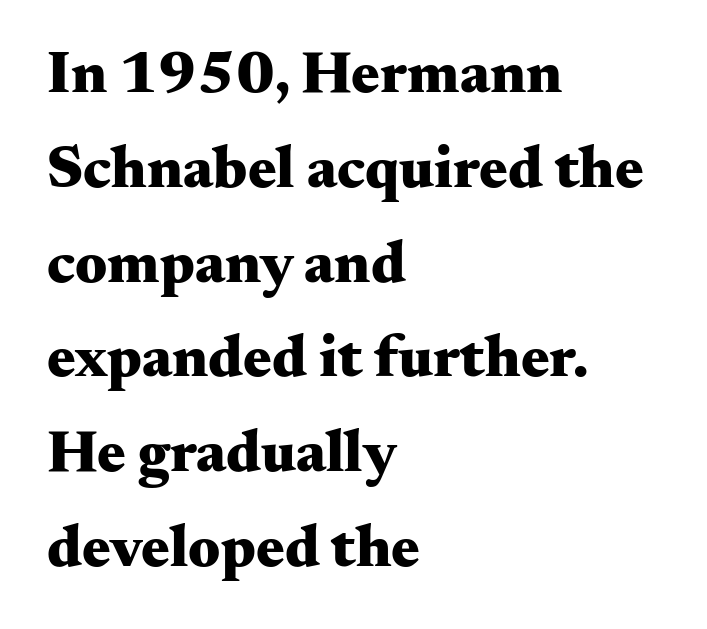
{"serif": "yes", "italic": "no", "bold": "yes", "weight": "heavy", "width": "wide", "stroke_contrast": "medium", "x_height": "small", "monospaced": "no", "underline": "no", "align": "left", "line_spacing": "normal", "line_spacing_ratio": 1.58, "letter_spacing": "normal", "letter_spacing_em": 0.0, "glyph_px": 60}
